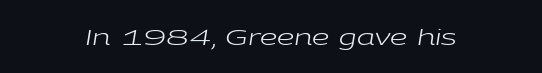
Horizontal alignment here is central, giving a formal, balanced look. Observe the ordinary spacing: letters are neighbours, not strangers. The font's italic variant was chosen for this text. The typesetting does not lean heavy: it is not bold. The passage shown is not underscored anywhere.
